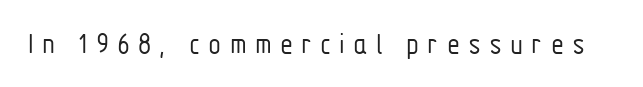
The image shows 30 px light, condensed sans-serif type, upright; set unusually wide letter spacing (+0.27 em), not underlined; low stroke contrast and a medium x-height.
